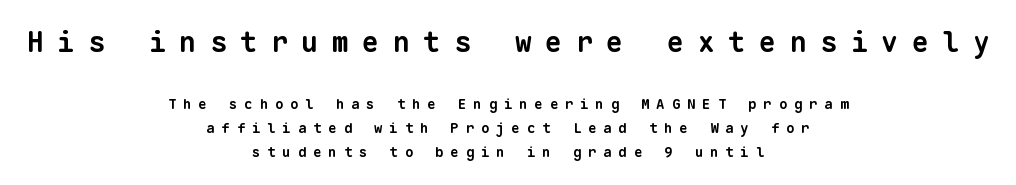
{"serif": "no", "bold": "yes", "weight": "bold", "width": "normal", "stroke_contrast": "low", "x_height": "medium", "monospaced": "yes", "underline": "no", "align": "center", "line_spacing_ratio": 1.72, "letter_spacing": "wide", "letter_spacing_em": 0.49, "larger_block": "first", "size_ratio": 2.0, "glyph_px": 28}
